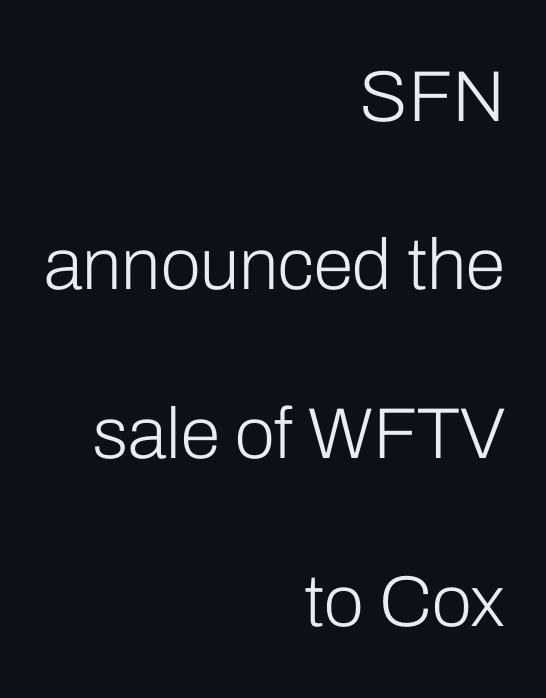
The font sits on the lighter half of the weight spectrum, regular included. Honestly, the rows look like they've been pulled way apart. How are the letters spaced? Ordinarily, with no added tracking. The face used here is a sans, in the tradition of grotesques and geometrics. Is this a fixed-width face? No — the glyphs have proportional, varying widths. Type without underlining.
